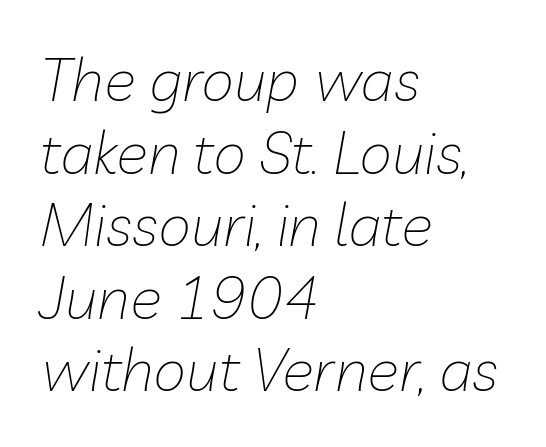
{"italic": "yes", "lean": "right", "slant_degrees": 10, "bold": "no", "weight": "thin", "width": "normal", "stroke_contrast": "low", "x_height": "medium", "monospaced": "no", "underline": "no", "align": "left", "line_spacing_ratio": 1.21, "letter_spacing": "normal", "letter_spacing_em": 0.0, "glyph_px": 60}
